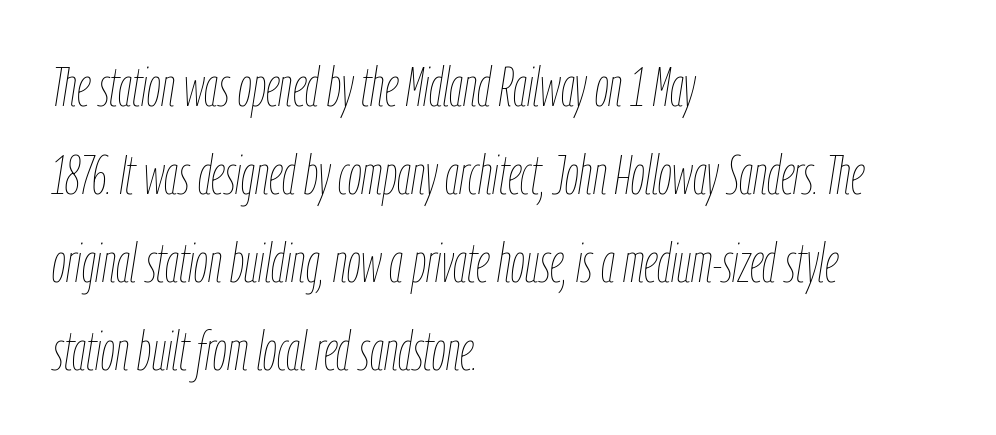
Q: Is the text bold? A: No.
Q: Is the text italic (slanted)? A: Yes, it leans right by about 9 degrees.
Q: Is the text underlined? A: No.
Q: How is the paragraph aligned? A: Left-aligned.
Q: Is the spacing between letters normal or unusually wide? A: Normal.
Q: Is the spacing between lines tight, normal or loose? A: Normal.
Q: Width (condensed, normal, or wide)? A: Condensed.
Q: Stroke contrast? A: Low.
Q: x-height? A: Medium.
Q: Monospaced? A: No.
